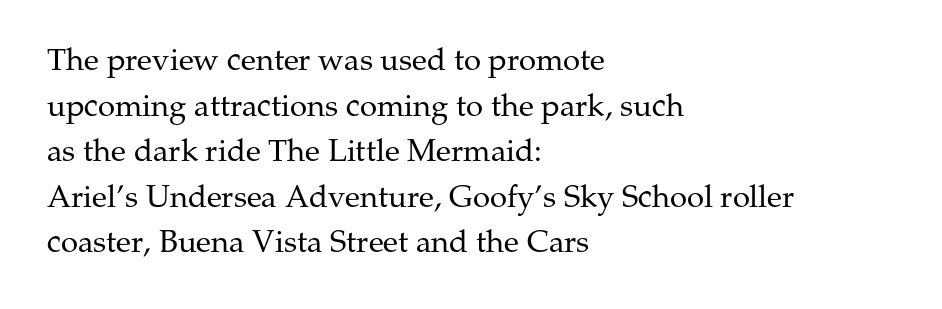
Q: Is the text bold? A: No.
Q: Is the text italic (slanted)? A: No, it is upright.
Q: Is the typeface a serif or a sans-serif typeface? A: Serif.
Q: Is the text underlined? A: No.
Q: How is the paragraph aligned? A: Left-aligned.
Q: Is the spacing between letters normal or unusually wide? A: Normal.
Q: Is the spacing between lines tight, normal or loose? A: Normal.
Q: Width (condensed, normal, or wide)? A: Normal.
Q: Stroke contrast? A: Medium.
Q: x-height? A: Medium.
Q: Monospaced? A: No.
